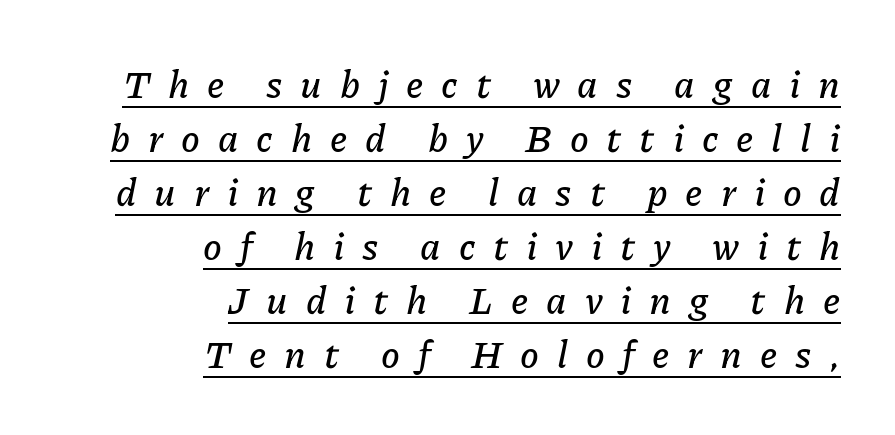
The image shows 38 px text type, italic (leaning right); set right-aligned, normal line spacing (1.42x), unusually wide letter spacing (+0.47 em), underlined; low stroke contrast and a medium x-height.
